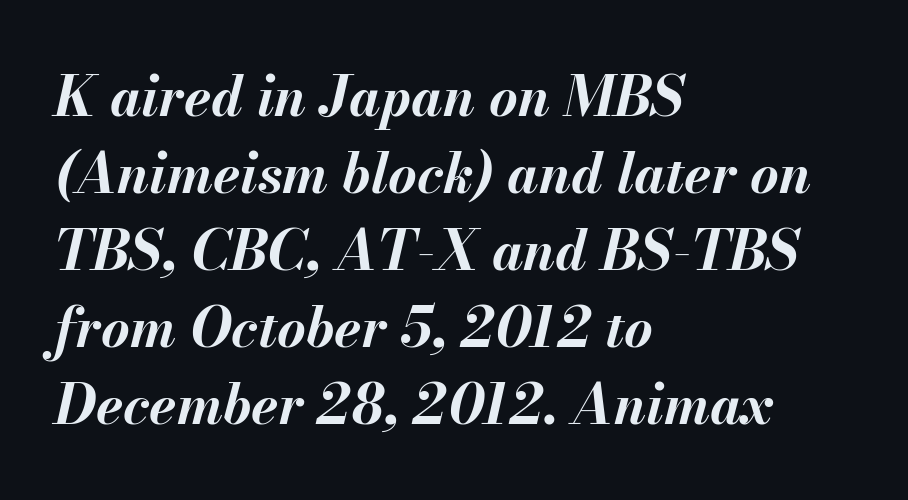
The gap between lines stays unmarked. The font's italic variant was chosen for this text. The vertical gap from one line to the next is medium. A classic flush-left, rag-right setting is used for this passage.
